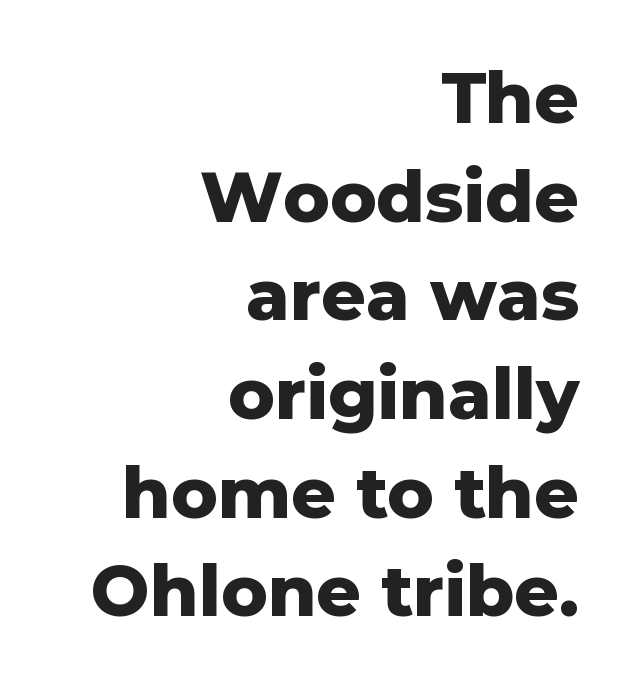
The image shows 70 px heavy sans-serif type, upright; set right-aligned, normal line spacing (1.41x), normal letter spacing, not underlined; low stroke contrast and a medium x-height.
